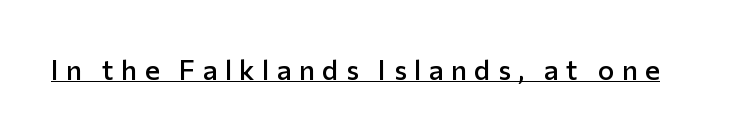
{"serif": "no", "italic": "no", "bold": "semi", "weight": "semibold", "width": "normal", "stroke_contrast": "low", "x_height": "medium", "monospaced": "no", "underline": "yes", "letter_spacing": "wide", "letter_spacing_em": 0.26, "glyph_px": 28}
